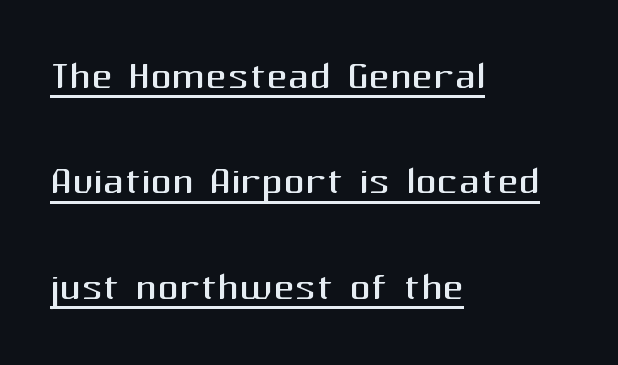
The image shows 53 px regular-weight sans-serif type, upright; set left-aligned, loose line spacing (1.99x), normal letter spacing, underlined; medium stroke contrast and a medium x-height.
